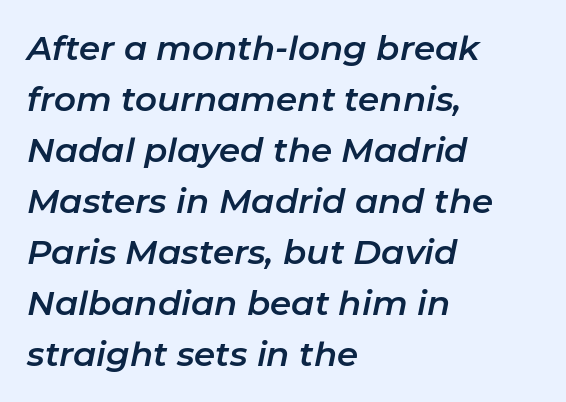
{"italic": "yes", "lean": "right", "slant_degrees": 11, "width": "normal", "stroke_contrast": "low", "x_height": "medium", "monospaced": "no", "underline": "no", "align": "left", "line_spacing": "normal", "line_spacing_ratio": 1.5, "letter_spacing": "normal", "letter_spacing_em": 0.0, "glyph_px": 34}
